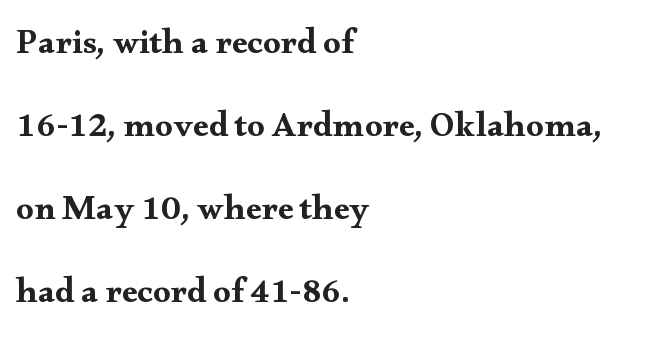
Q: Is the text italic (slanted)? A: No, it is upright.
Q: Is the typeface a serif or a sans-serif typeface? A: Serif.
Q: Is the text underlined? A: No.
Q: How is the paragraph aligned? A: Left-aligned.
Q: Is the spacing between letters normal or unusually wide? A: Normal.
Q: Is the spacing between lines tight, normal or loose? A: Loose.
Q: Width (condensed, normal, or wide)? A: Wide.
Q: Stroke contrast? A: Medium.
Q: x-height? A: Small.
Q: Monospaced? A: No.
